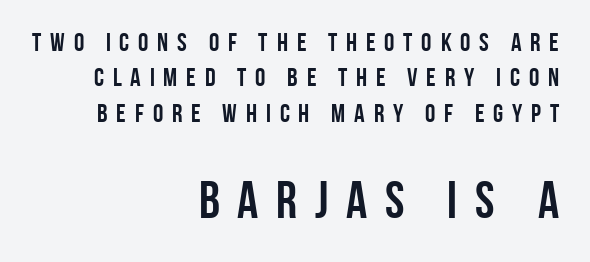
The image shows 52 px semibold, condensed sans-serif type, upright; set right-aligned, normal line spacing (1.36x), unusually wide letter spacing (+0.34 em), not underlined; the second (bottom) block is 2.0x larger; low stroke contrast and a large x-height.
